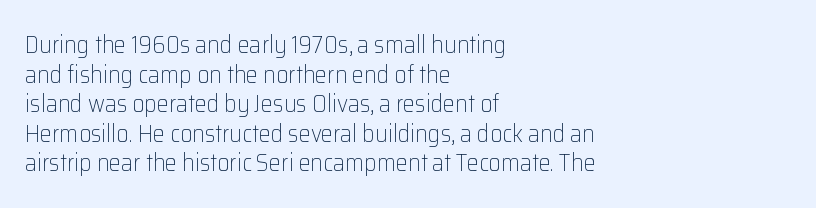
Words appear dense and cohesive because spacing is normal. Stem width sits at or under what a default text font uses. Honestly, there is no underline to notice here at all. The lettering stays uniformly vertical, giving the passage a roman look.
